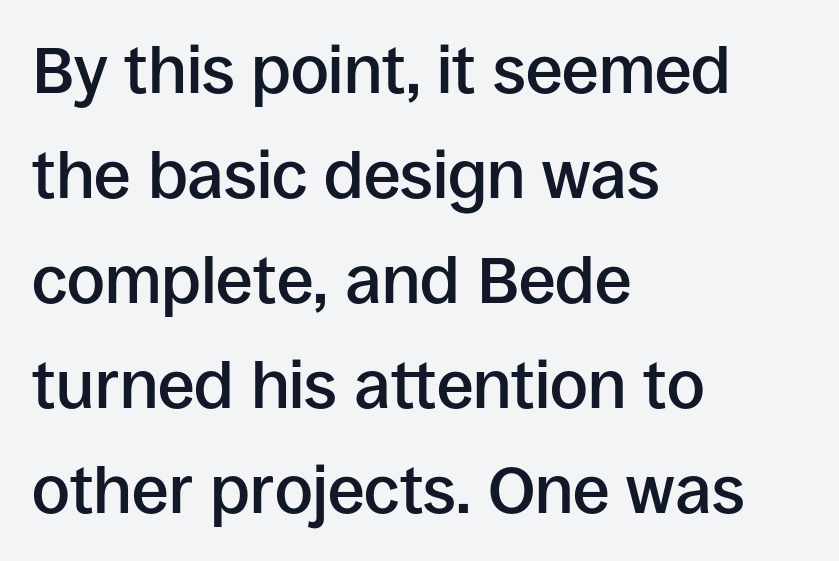
Q: Is the text bold? A: Semi-bold.
Q: Is the text italic (slanted)? A: No, it is upright.
Q: Is the typeface a serif or a sans-serif typeface? A: Sans-serif.
Q: Is the text underlined? A: No.
Q: How is the paragraph aligned? A: Left-aligned.
Q: Is the spacing between letters normal or unusually wide? A: Normal.
Q: Is the spacing between lines tight, normal or loose? A: Normal.
Q: Width (condensed, normal, or wide)? A: Normal.
Q: Stroke contrast? A: Low.
Q: x-height? A: Large.
Q: Monospaced? A: No.
